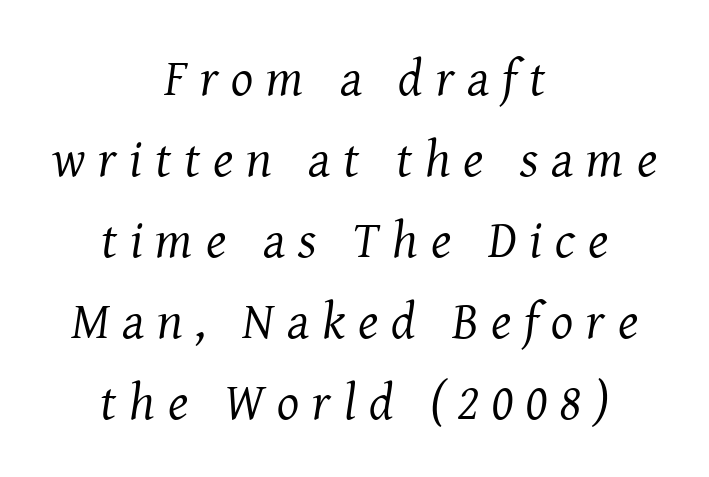
{"serif": "yes", "italic": "yes", "lean": "right", "slant_degrees": 8, "bold": "no", "weight": "regular", "width": "normal", "stroke_contrast": "medium", "x_height": "medium", "monospaced": "no", "underline": "no", "align": "center", "line_spacing": "normal", "line_spacing_ratio": 1.56, "letter_spacing": "wide", "letter_spacing_em": 0.25, "glyph_px": 52}
